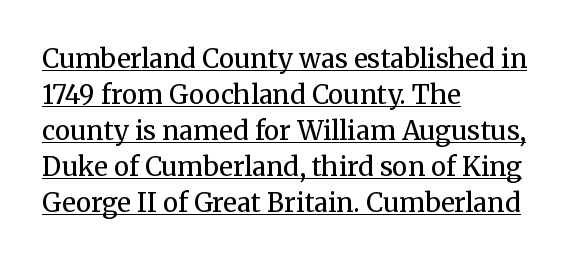
Caption: standard tracking, unaltered. Horizontal alignment here is leftward, the default for most running prose. Do the letters lean? They stand straight. The space between consecutive lines is moderate. The words here are underlined. The face looks like a standard text weight, possibly lighter.
